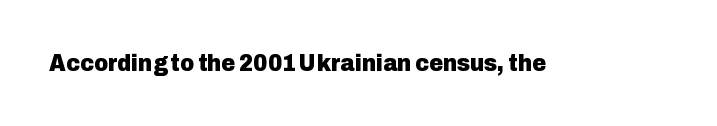
{"italic": "no", "bold": "yes", "underline": "no", "letter_spacing": "normal", "letter_spacing_em": 0.0, "glyph_px": 24}
